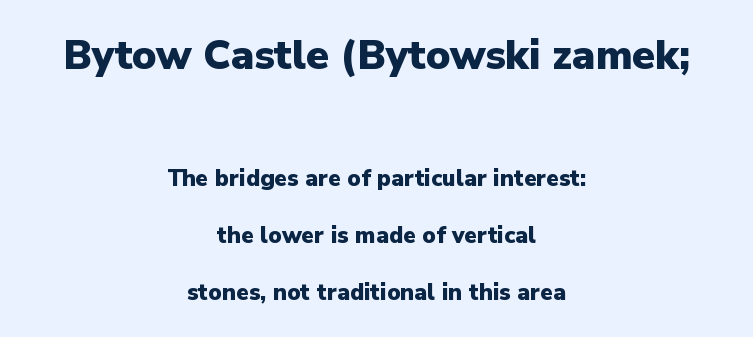
Check under the words: just untouched page. Typographically, this falls in the sans-serif category. Every stem runs plumb, perpendicular to the baseline. Varying glyph widths throughout — classic text-font behaviour. The letters are bold, with thick, heavy strokes.
